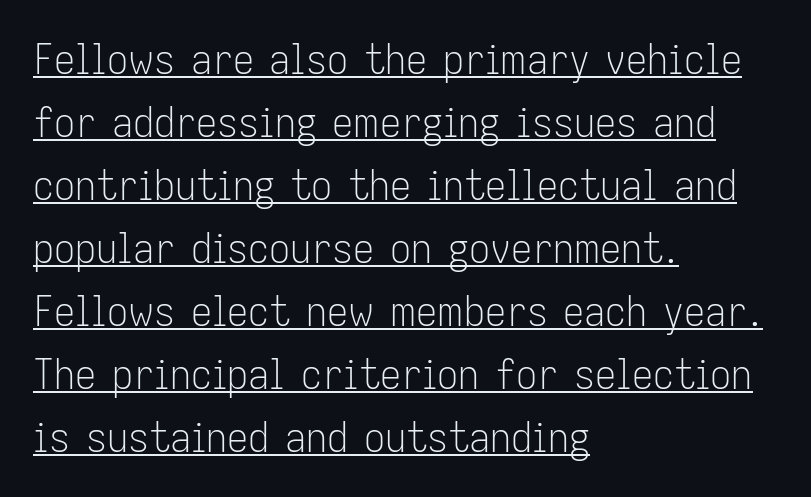
{"serif": "no", "italic": "no", "bold": "no", "weight": "light", "width": "condensed", "stroke_contrast": "low", "x_height": "medium", "monospaced": "no", "underline": "yes", "align": "left", "line_spacing": "normal", "line_spacing_ratio": 1.5, "letter_spacing": "normal", "letter_spacing_em": 0.0, "glyph_px": 42}
